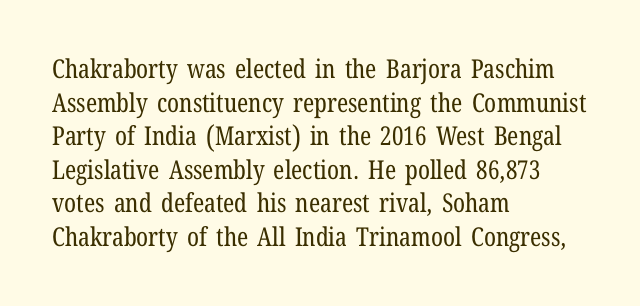
Interline gaps are of average width in this sample. In terms of posture, this sample is upright. Teacher's note: observe the even left margin — that is flush-left alignment. The cut favours lightness, reaching ordinary text weight at its darkest.
